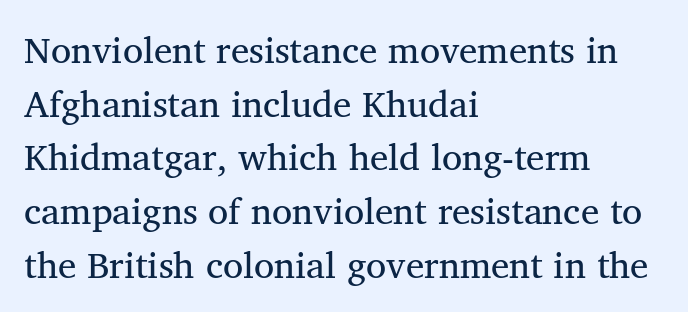
{"serif": "yes", "width": "normal", "stroke_contrast": "medium", "x_height": "medium", "monospaced": "no", "underline": "no", "align": "left", "line_spacing": "normal", "line_spacing_ratio": 1.45, "letter_spacing": "normal", "letter_spacing_em": 0.0, "glyph_px": 37}
